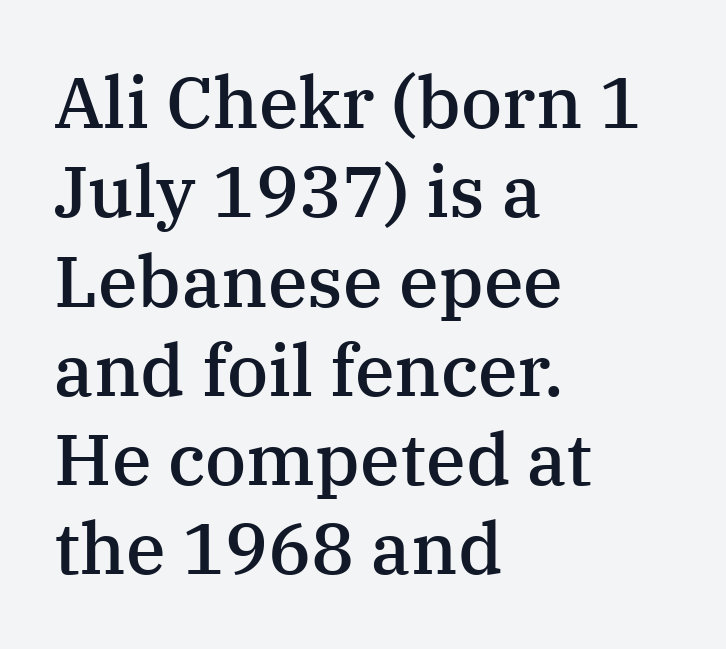
The lines are quadded left. Check where the strokes stop: tiny serifs finish them off. This sample has the flowing, uneven cadence of proportional lettering. The lettering stays uniformly vertical, giving the passage a roman look. Caption: standard tracking, unaltered.
